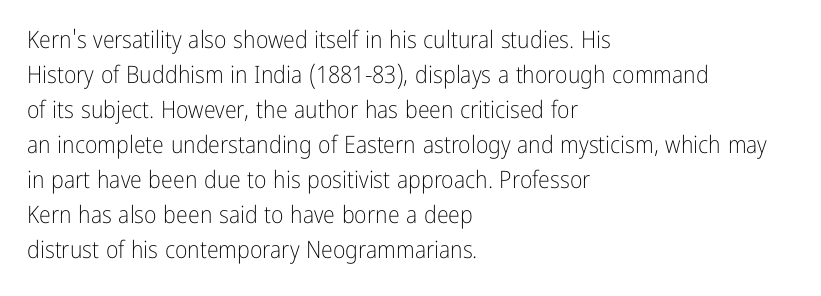
No word sits above an underline. This is the regular roman posture of the typeface. The lines in this sample share a left origin and differ only in where they stop. Successive baselines arrive at the customary interval.
